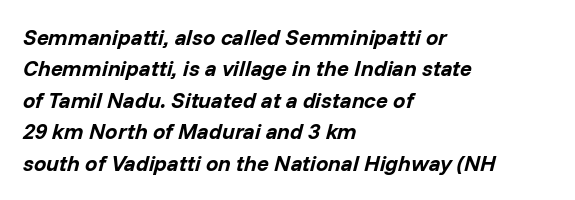
The image shows 22 px bold type, italic (leaning right); set left-aligned, normal line spacing (1.43x), normal letter spacing, not underlined.
